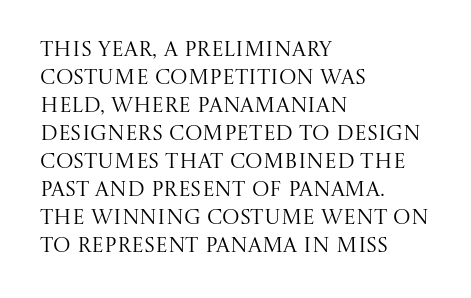
The image shows 21 px text type, upright; set left-aligned, normal line spacing (1.33x), normal letter spacing, not underlined.
